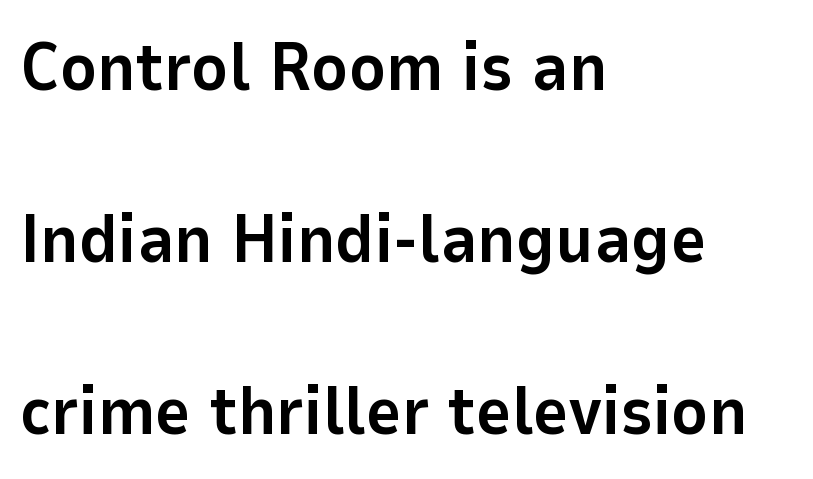
Q: Is the text bold? A: Yes.
Q: Is the text italic (slanted)? A: No, it is upright.
Q: Is the typeface a serif or a sans-serif typeface? A: Sans-serif.
Q: Is the text underlined? A: No.
Q: How is the paragraph aligned? A: Left-aligned.
Q: Is the spacing between letters normal or unusually wide? A: Normal.
Q: Is the spacing between lines tight, normal or loose? A: Loose.
Q: Width (condensed, normal, or wide)? A: Normal.
Q: Stroke contrast? A: Low.
Q: x-height? A: Medium.
Q: Monospaced? A: No.
